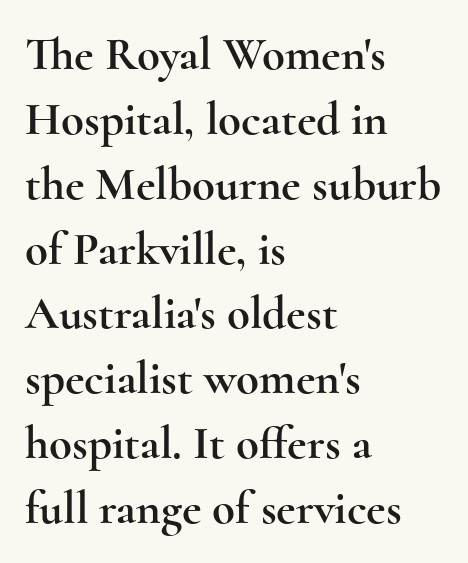
The paragraph shown leans on its left margin. Has an underline been added? It has not. Italic? Not at all — the glyphs are vertical. Character widths vary here, with narrow letters taking less room than wide ones. Inter-character spacing is left at the font's built-in metrics.
